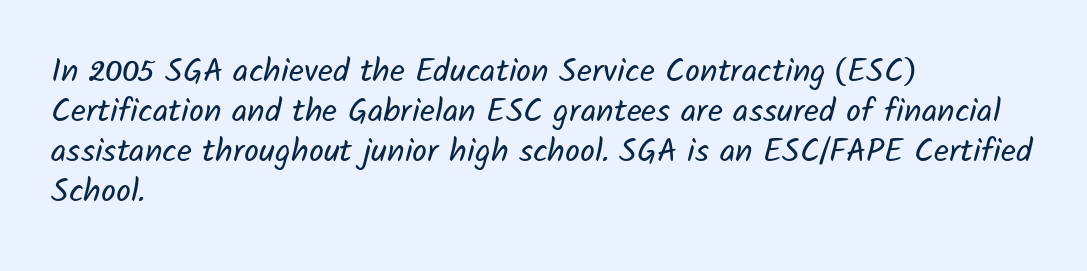
{"serif": "no", "bold": "no", "weight": "regular", "width": "normal", "stroke_contrast": "low", "x_height": "medium", "monospaced": "no", "underline": "no", "align": "left", "line_spacing_ratio": 1.21, "letter_spacing": "normal", "letter_spacing_em": 0.0, "glyph_px": 33}
